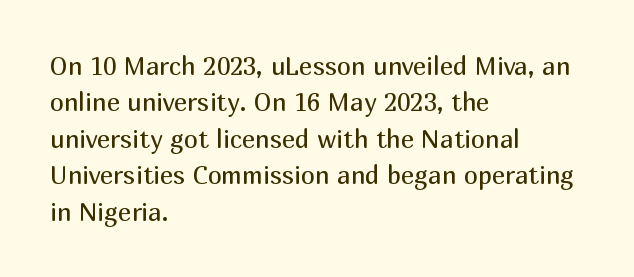
The image shows 25 px text type, upright; set left-aligned, normal line spacing (1.46x), normal letter spacing, not underlined.
